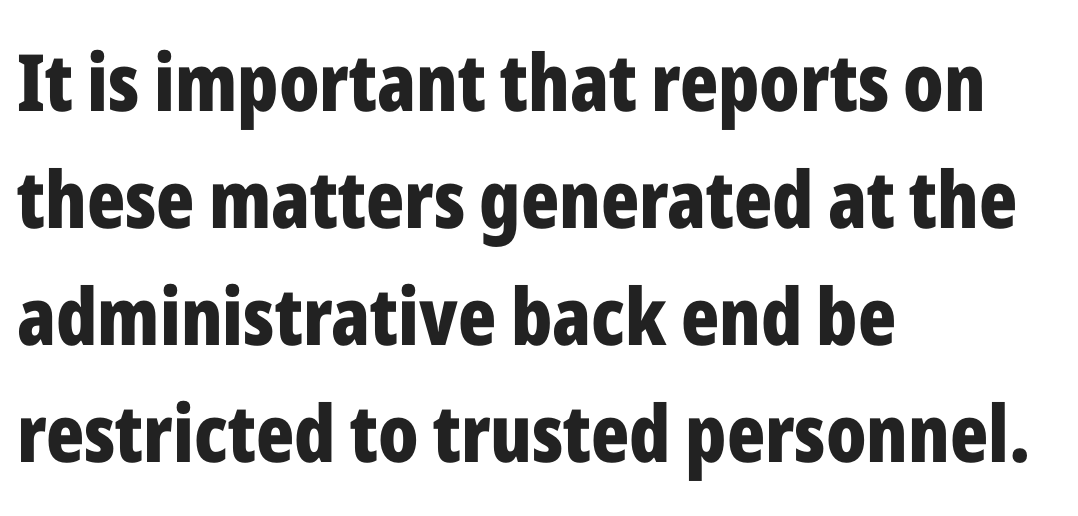
If you drew a line through each stem, it would be perfectly vertical. A typesetter would call this proportional, since set widths differ per character. Leading matches the norm, producing a regular column. Classification — sans serif. The type is set solid horizontally, with unmodified tracking. Notice how thick the strokes are: this is what a full bold looks like.
